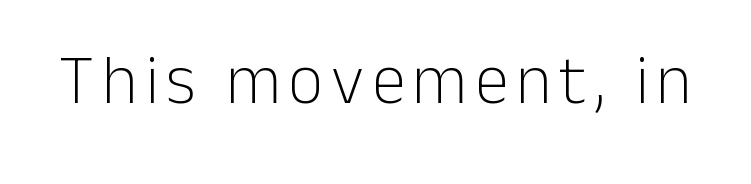
The image shows 69 px light sans-serif type, upright; set not underlined; low stroke contrast and a medium x-height.
